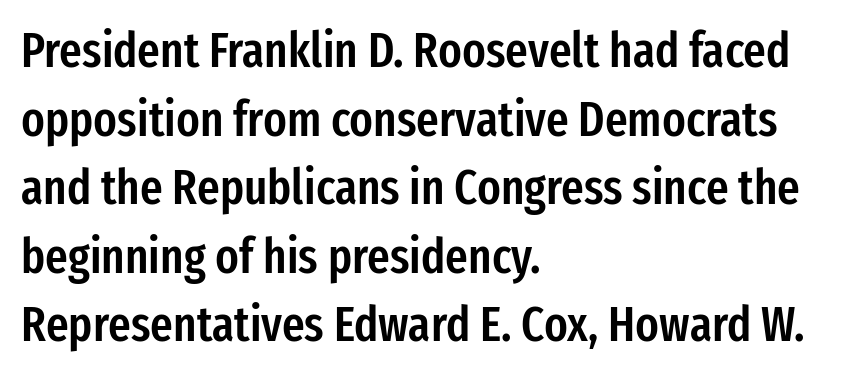
Q: Is the text bold? A: Semi-bold.
Q: Is the text italic (slanted)? A: No, it is upright.
Q: Is the typeface a serif or a sans-serif typeface? A: Sans-serif.
Q: Is the text underlined? A: No.
Q: How is the paragraph aligned? A: Left-aligned.
Q: Is the spacing between letters normal or unusually wide? A: Normal.
Q: Is the spacing between lines tight, normal or loose? A: Normal.
Q: Width (condensed, normal, or wide)? A: Condensed.
Q: Stroke contrast? A: Low.
Q: x-height? A: Medium.
Q: Monospaced? A: No.
